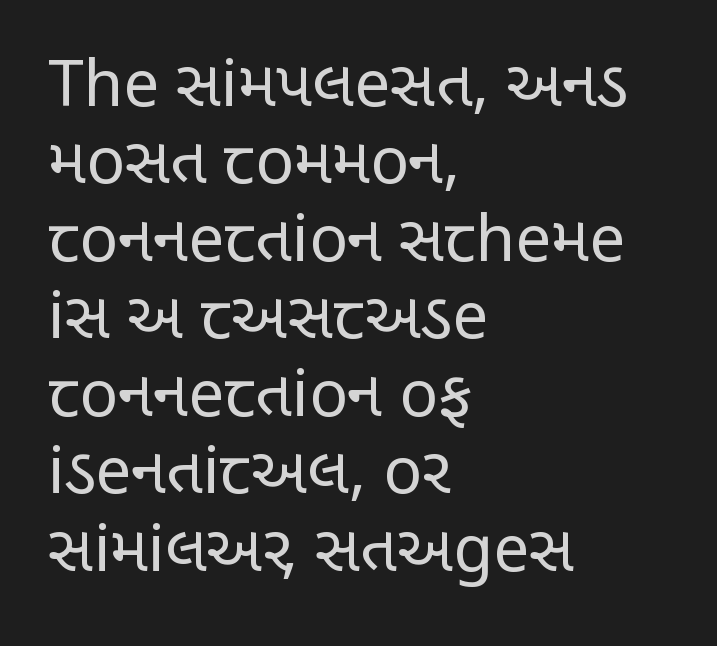
Q: Is the text bold? A: No.
Q: Is the text italic (slanted)? A: No, it is upright.
Q: Is the typeface a serif or a sans-serif typeface? A: Sans-serif.
Q: Is the text underlined? A: No.
Q: How is the paragraph aligned? A: Left-aligned.
Q: Is the spacing between letters normal or unusually wide? A: Normal.
Q: Width (condensed, normal, or wide)? A: Condensed.
Q: Stroke contrast? A: Low.
Q: x-height? A: Large.
Q: Monospaced? A: No.
